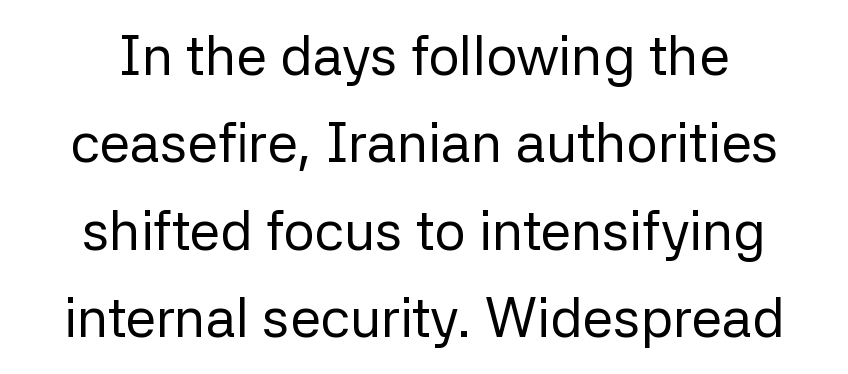
Regular leading. The weight tops out at a normal text grade. The letters sit at their default tracking, neither squeezed nor spread. This is roman type, the default non-slanted kind. Spacing verdict: proportional, widths tailored to each character.
